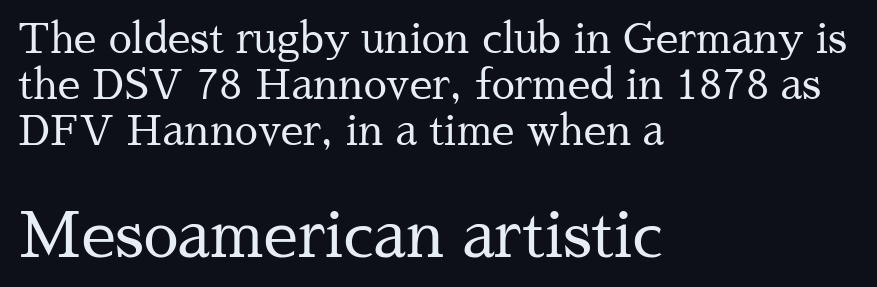
The image shows 62 px regular-weight serif type, upright; set left-aligned, tight line spacing (1.12x), normal letter spacing, not underlined; the second (bottom) block is 1.51x larger; medium stroke contrast and a medium x-height.
